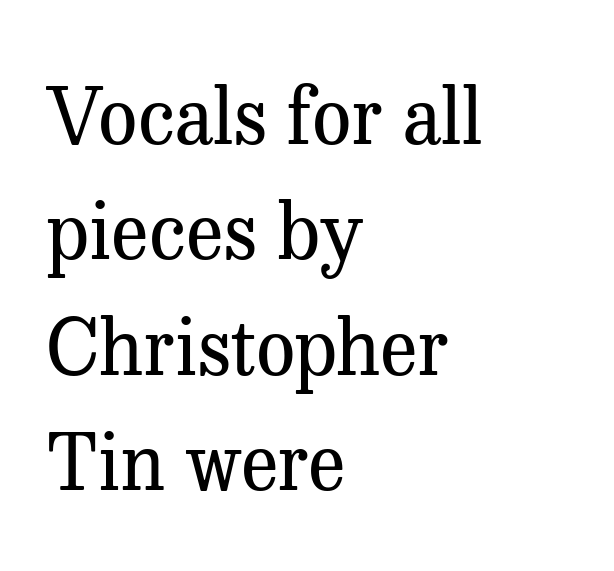
The passage shown has conventional tracking throughout. This sample keeps an unexceptional amount of space between lines. Font category for this specimen: serif. The rag falls on the right side of this text block. The letterforms sit at book weight or below. When letters stand straight like this, we call the style roman or upright.
